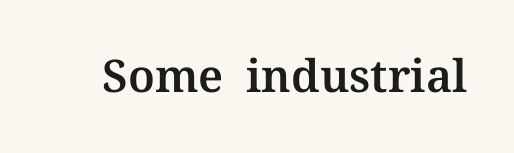
The image shows 45 px serif type, upright; set normal letter spacing, not underlined; medium stroke contrast and a medium x-height.
